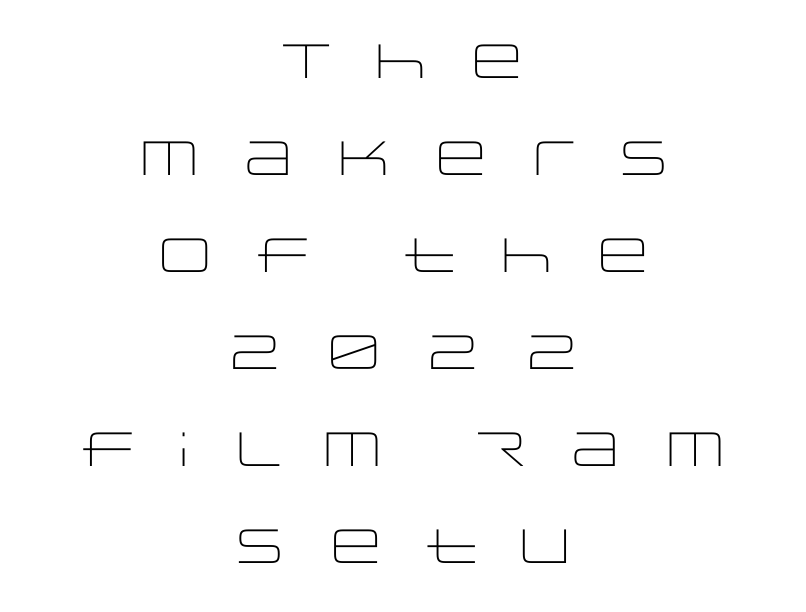
This is roman type, the default non-slanted kind. The font is comparable to plain body text, perhaps lighter. How are the letters spaced? Widely, with obvious added tracking. Proportional: the letters do not fall into vertical columns. Underlining? Definitely not there.
